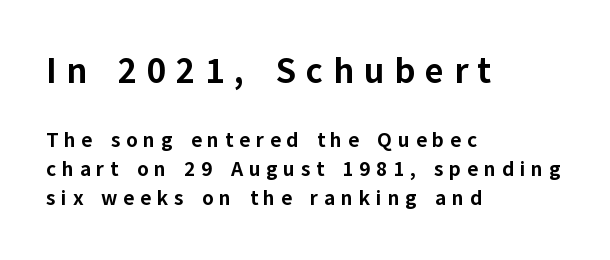
Q: Is the text bold? A: Yes.
Q: Is the text italic (slanted)? A: No, it is upright.
Q: Is the typeface a serif or a sans-serif typeface? A: Sans-serif.
Q: Is the text underlined? A: No.
Q: How is the paragraph aligned? A: Left-aligned.
Q: Is the spacing between letters normal or unusually wide? A: Unusually wide.
Q: Is the spacing between lines tight, normal or loose? A: Normal.
Q: Which block of text is set in a larger size, the first (top) or the second (bottom)? A: The first (top) one.
Q: Width (condensed, normal, or wide)? A: Normal.
Q: Stroke contrast? A: Low.
Q: x-height? A: Medium.
Q: Monospaced? A: No.
